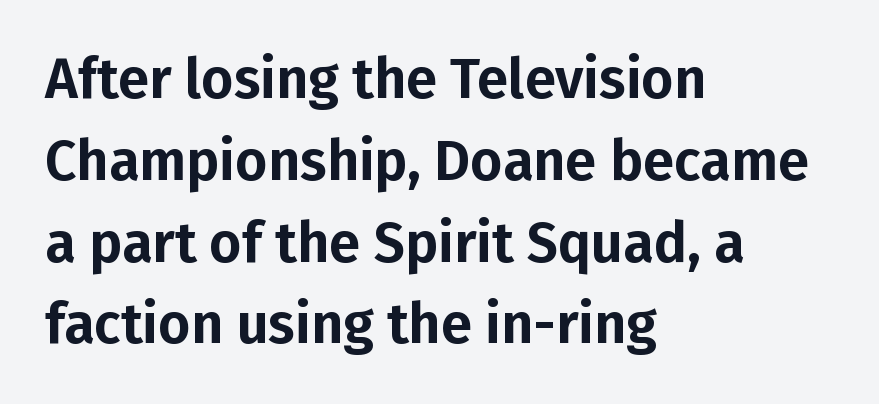
The image shows 56 px sans-serif type, upright; set left-aligned, normal line spacing (1.46x), normal letter spacing, not underlined; low stroke contrast and a medium x-height.
